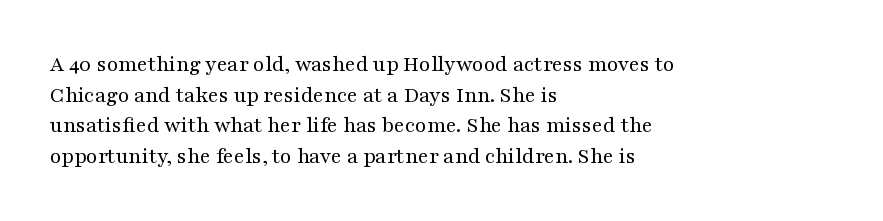
{"italic": "no", "bold": "no", "underline": "no", "align": "left", "line_spacing": "normal", "line_spacing_ratio": 1.33, "letter_spacing": "normal", "letter_spacing_em": 0.0, "glyph_px": 23}
